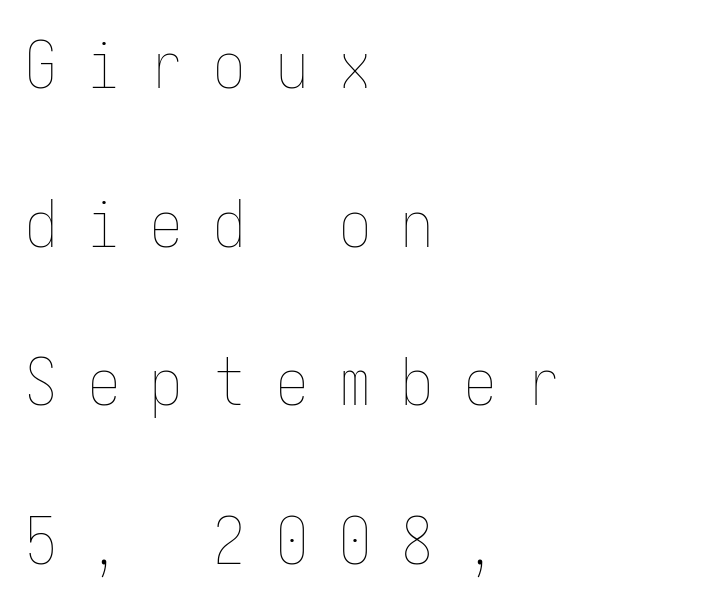
{"italic": "no", "bold": "no", "weight": "thin", "width": "condensed", "stroke_contrast": "low", "x_height": "medium", "underline": "no", "align": "left", "line_spacing": "loose", "line_spacing_ratio": 2.48, "letter_spacing": "wide", "letter_spacing_em": 0.48, "glyph_px": 64}
